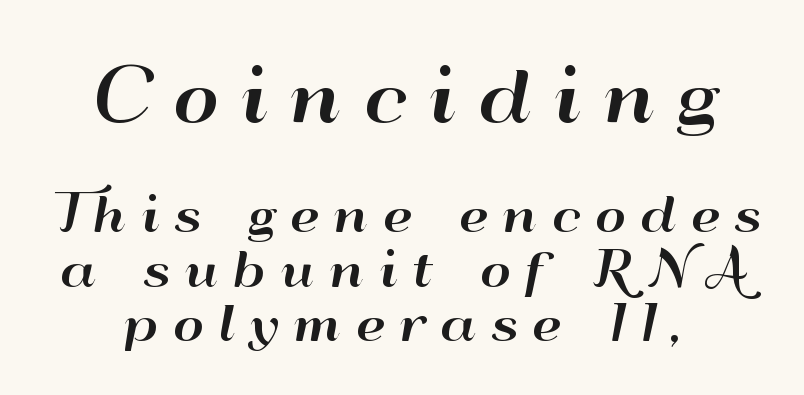
The image shows 70 px wide sans-serif type; set centered, tight line spacing (1.15x), unusually wide letter spacing (+0.31 em), not underlined; the first (top) block is 1.49x larger; high stroke contrast and a small x-height.
